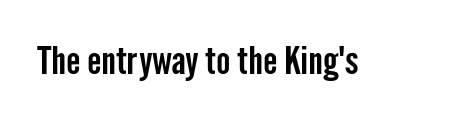
Q: Is the text italic (slanted)? A: No, it is upright.
Q: Is the typeface a serif or a sans-serif typeface? A: Sans-serif.
Q: Is the text underlined? A: No.
Q: Is the spacing between letters normal or unusually wide? A: Normal.
Q: Width (condensed, normal, or wide)? A: Condensed.
Q: Stroke contrast? A: Low.
Q: x-height? A: Medium.
Q: Monospaced? A: No.
